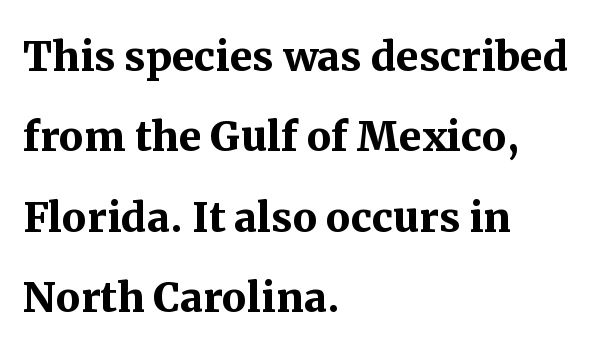
The image shows 55 px semibold serif type, upright; set left-aligned, normal line spacing (1.46x), normal letter spacing, not underlined; medium stroke contrast and a medium x-height.
